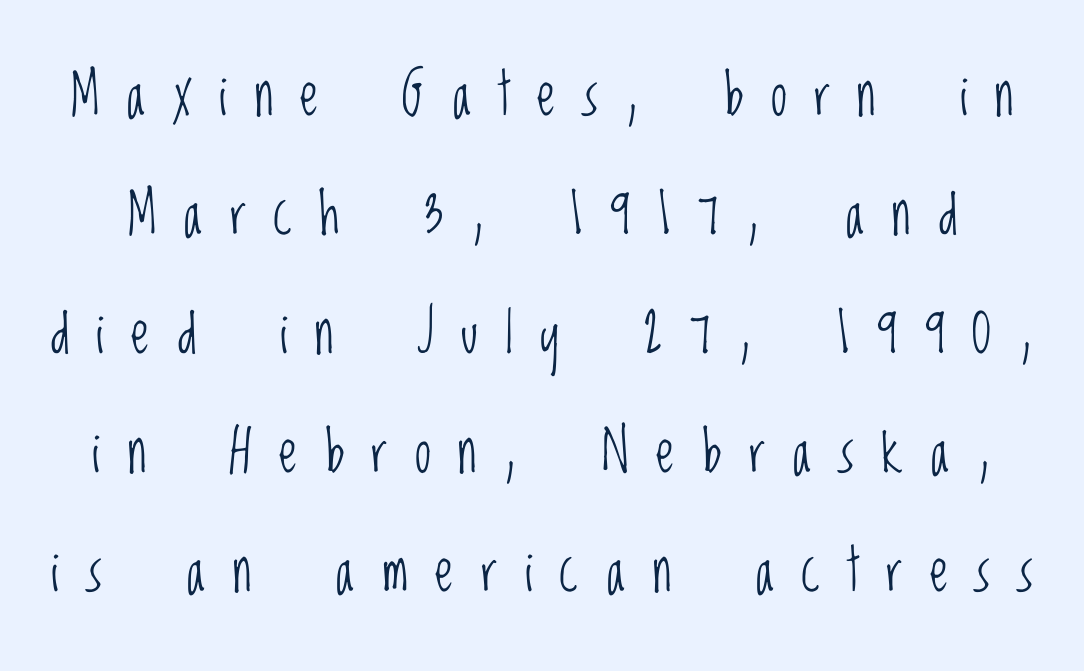
Q: Is the text bold? A: No.
Q: Is the text italic (slanted)? A: No, it is upright.
Q: Is the typeface a serif or a sans-serif typeface? A: Sans-serif.
Q: Is the text underlined? A: No.
Q: Is the spacing between letters normal or unusually wide? A: Unusually wide.
Q: Is the spacing between lines tight, normal or loose? A: Loose.
Q: Width (condensed, normal, or wide)? A: Condensed.
Q: Stroke contrast? A: Low.
Q: x-height? A: Large.
Q: Monospaced? A: No.
